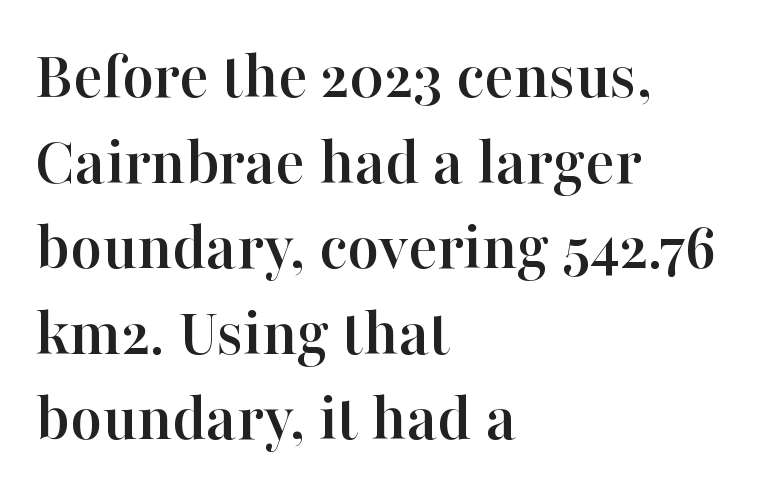
Q: Is the text italic (slanted)? A: No, it is upright.
Q: Is the typeface a serif or a sans-serif typeface? A: Serif.
Q: Is the text underlined? A: No.
Q: How is the paragraph aligned? A: Left-aligned.
Q: Is the spacing between letters normal or unusually wide? A: Normal.
Q: Width (condensed, normal, or wide)? A: Normal.
Q: Stroke contrast? A: High.
Q: x-height? A: Medium.
Q: Monospaced? A: No.
